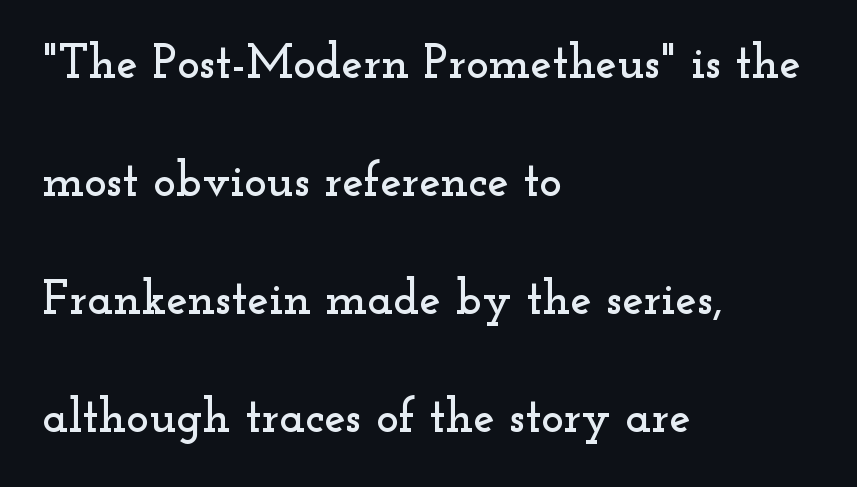
{"serif": "yes", "italic": "no", "width": "wide", "stroke_contrast": "low", "x_height": "small", "monospaced": "no", "underline": "no", "align": "left", "line_spacing": "loose", "line_spacing_ratio": 2.46, "letter_spacing": "normal", "letter_spacing_em": 0.0, "glyph_px": 48}
